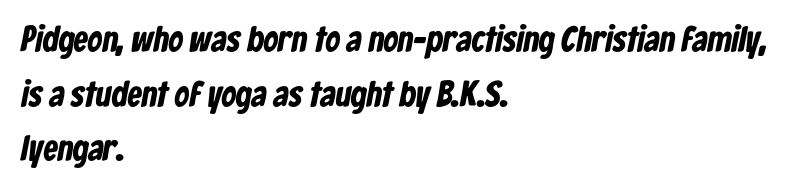
Interline gaps are of average width in this sample. Short note: letters normally spaced. Character widths vary here, with narrow letters taking less room than wide ones. The paragraph has a hard left edge and a soft right edge.
